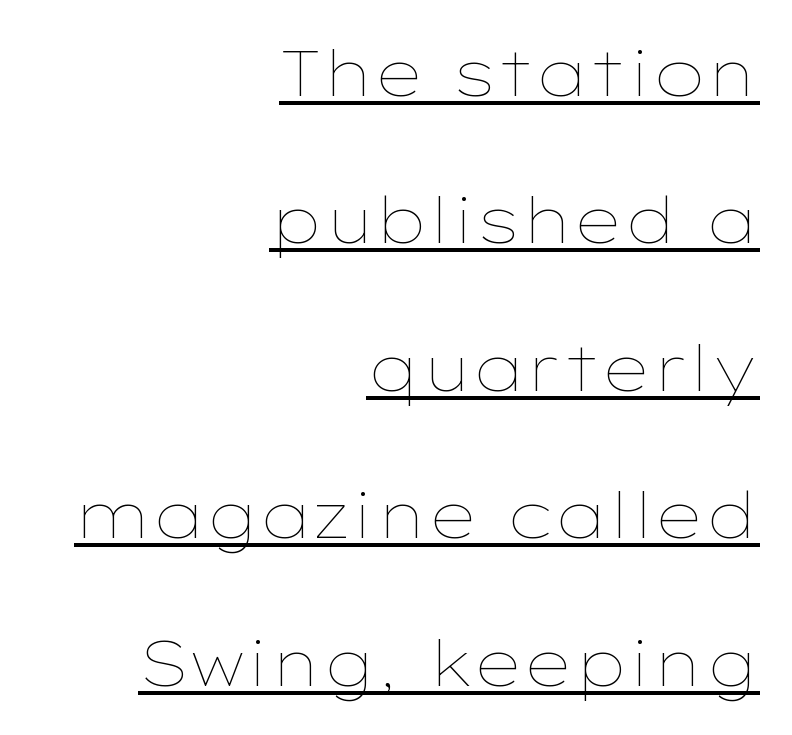
The image shows 63 px thin, wide type, upright; set right-aligned, loose line spacing (2.34x), normal letter spacing, underlined; low stroke contrast and a medium x-height.
